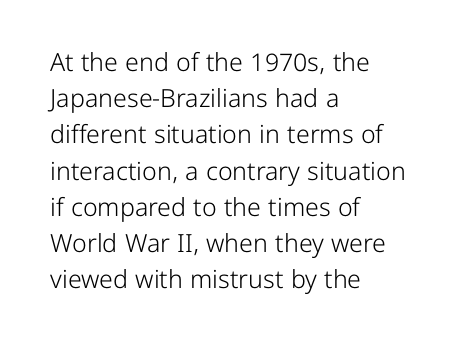
{"italic": "no", "bold": "no", "underline": "no", "align": "left", "line_spacing": "normal", "line_spacing_ratio": 1.45, "letter_spacing": "normal", "letter_spacing_em": 0.0, "glyph_px": 25}
